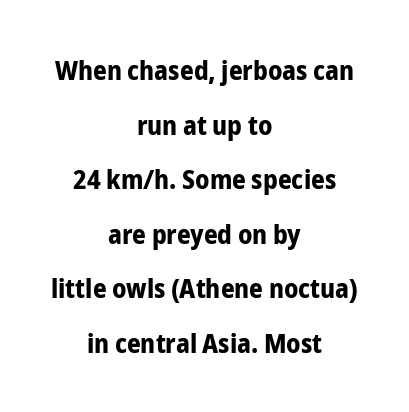
The image shows 27 px bold type, upright; set centered, loose line spacing (2.02x), normal letter spacing, not underlined.
